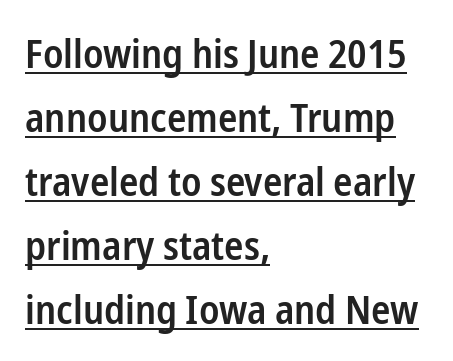
These lines are rendered in a variable-pitch font. Does extra space separate the letters? No, they use regular spacing. Posture: upright roman. To sum up the face: it is a sans, with no serifs. Caption: semibold face, moderately heavy strokes. The typesetter has applied underlining to the passage shown.
